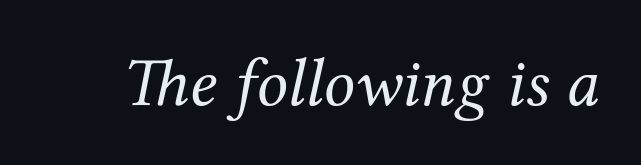
Q: Is the text bold? A: No.
Q: Is the text italic (slanted)? A: Yes, it leans right by about 12 degrees.
Q: Is the typeface a serif or a sans-serif typeface? A: Serif.
Q: Is the text underlined? A: No.
Q: Is the spacing between letters normal or unusually wide? A: Normal.
Q: Width (condensed, normal, or wide)? A: Normal.
Q: Stroke contrast? A: Medium.
Q: x-height? A: Medium.
Q: Monospaced? A: No.
